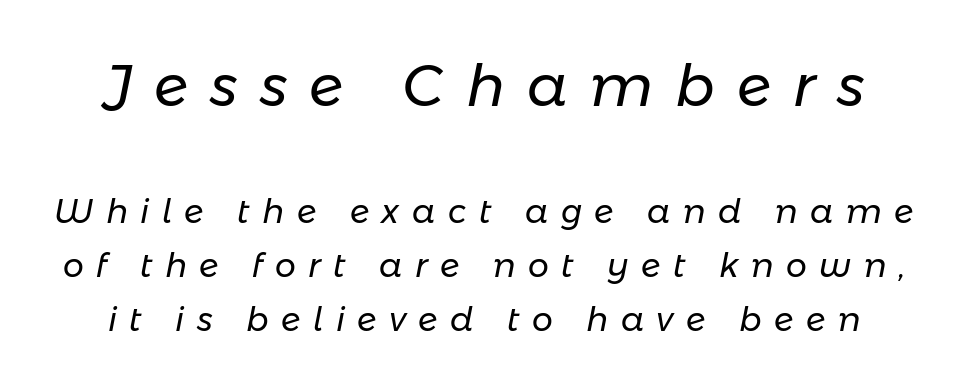
Substantial extra tracking has been applied to these lines. No letter is thick-stroked: the sample isn't bold. The space between consecutive lines is moderate. Note the varied advance widths — an 'i' is clearly narrower than an 'm'. Emphasis-style slanted type is in use. Quick note: underline off.
